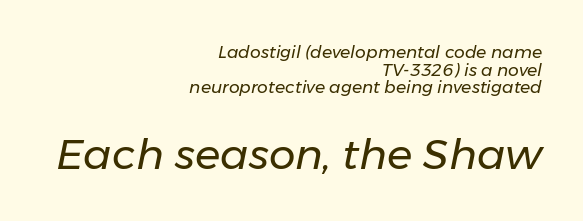
{"italic": "yes", "lean": "right", "slant_degrees": 11, "bold": "no", "weight": "regular", "width": "normal", "stroke_contrast": "low", "x_height": "medium", "monospaced": "no", "underline": "no", "align": "right", "line_spacing": "tight", "line_spacing_ratio": 1.04, "letter_spacing": "normal", "letter_spacing_em": 0.0, "larger_block": "second", "size_ratio": 2.47, "glyph_px": 42}
